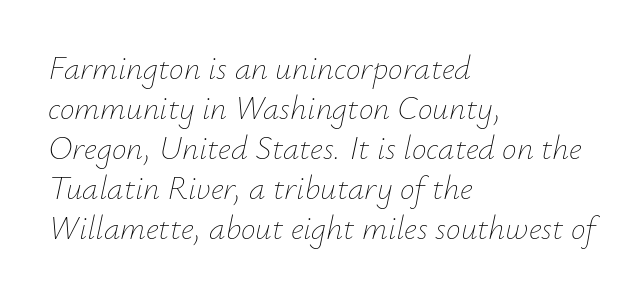
The image shows 33 px thin type, italic (leaning right); set left-aligned, line spacing 1.21x, normal letter spacing, not underlined; low stroke contrast and a small x-height.
